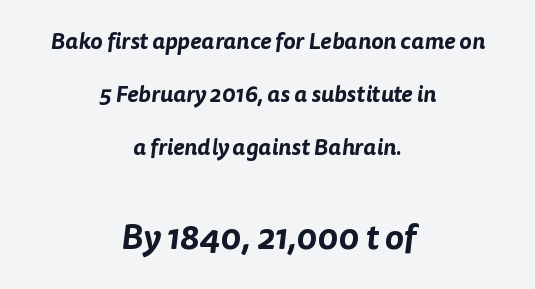
Small over large — that's the arrangement of the two blocks here. Notice the wide empty band between every row — that's loose leading. Tracking value appears to be zero — textbook default spacing. Looks like regular typesetting: each glyph gets only the width it needs. The passage shown is typeset with a sans-serif family. Underline: absent.
